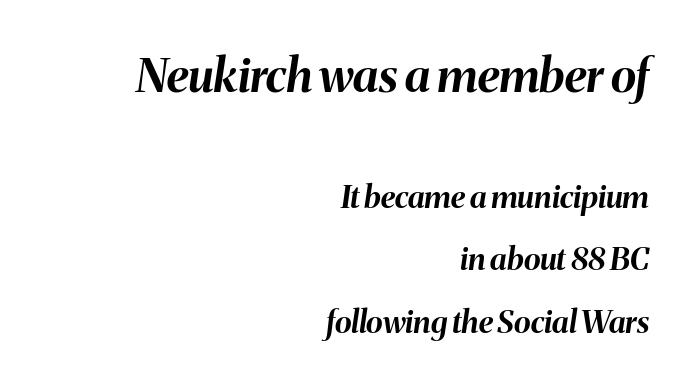
Looking at the ascenders, they clearly lean. The passage shown is emphatically bold. The designer gave the opening block more size than the closing block. The area under the type is left untouched. Standard letterfit; no display-style spreading of the glyphs.
